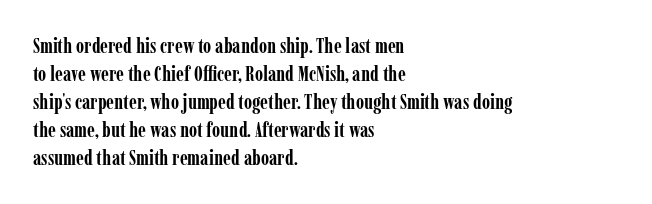
Q: Is the text bold? A: Yes.
Q: Is the text italic (slanted)? A: No, it is upright.
Q: Is the text underlined? A: No.
Q: How is the paragraph aligned? A: Left-aligned.
Q: Is the spacing between letters normal or unusually wide? A: Normal.
Q: Is the spacing between lines tight, normal or loose? A: Normal.
